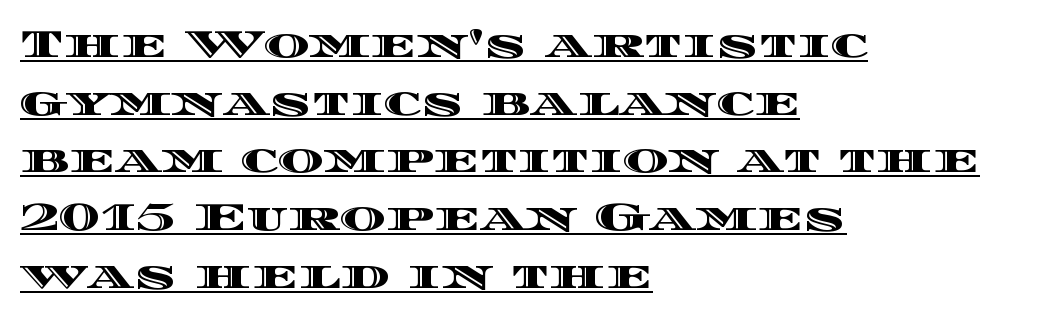
Q: Is the text italic (slanted)? A: No, it is upright.
Q: Is the text underlined? A: Yes.
Q: How is the paragraph aligned? A: Left-aligned.
Q: Is the spacing between letters normal or unusually wide? A: Normal.
Q: Is the spacing between lines tight, normal or loose? A: Normal.
Q: Width (condensed, normal, or wide)? A: Wide.
Q: x-height? A: Large.
Q: Monospaced? A: No.
